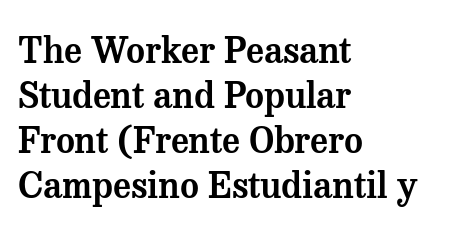
Observe the ordinary spacing: letters are neighbours, not strangers. The zone under the glyphs is completely vacant. Vertical strokes here are truly vertical. These lines are set flush left with a ragged right edge. Leading matches the norm, producing a regular column. A serif font was chosen for this passage.
